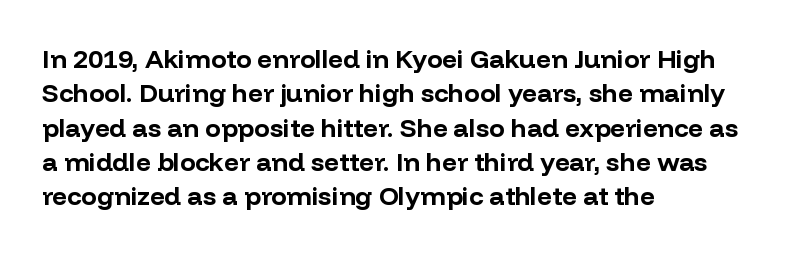
The image shows 26 px bold type, upright; set left-aligned, normal line spacing (1.32x), normal letter spacing, not underlined.
